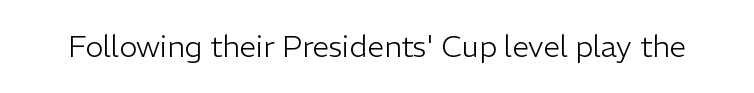
You can tell it's not italic because the verticals are truly vertical. Descender tails drop into unmarked territory. This is sans-serif lettering, the kind often seen on screens and signage. The passage shown is typed in a proportional face where columns would drift. Bold? No — there's no thickening of the strokes.
